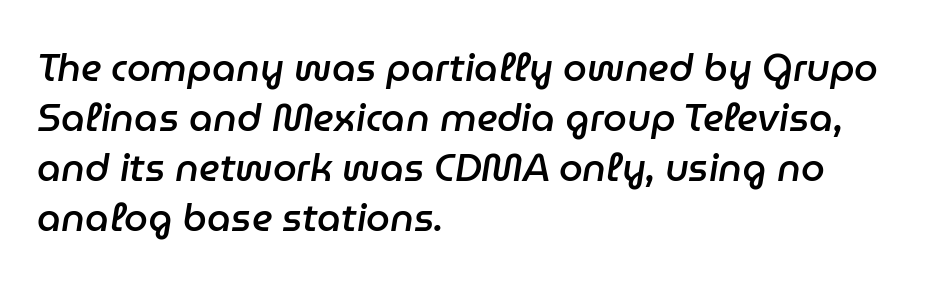
A typesetter would call this leading conventional body-copy spacing. The rendering applies a slant to the glyphs. The passage is arranged the way most books set body copy — flush left. The rendering uses natural spacing where letterforms have individual widths. In terms of letterspacing, this is plain default setting. As a designer I'd log this as weight 600, semibold.
